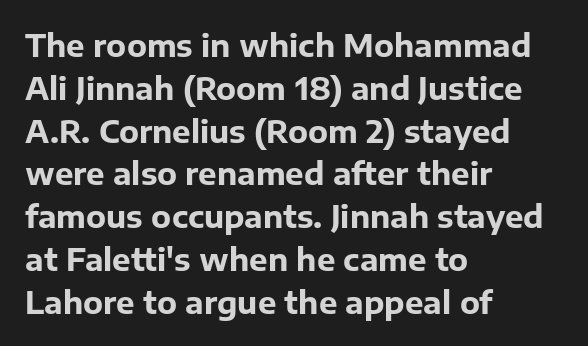
Q: Is the text bold? A: Yes.
Q: Is the text italic (slanted)? A: No, it is upright.
Q: Is the typeface a serif or a sans-serif typeface? A: Sans-serif.
Q: Is the text underlined? A: No.
Q: How is the paragraph aligned? A: Left-aligned.
Q: Is the spacing between letters normal or unusually wide? A: Normal.
Q: Is the spacing between lines tight, normal or loose? A: Normal.
Q: Width (condensed, normal, or wide)? A: Normal.
Q: Stroke contrast? A: Low.
Q: x-height? A: Medium.
Q: Monospaced? A: No.
